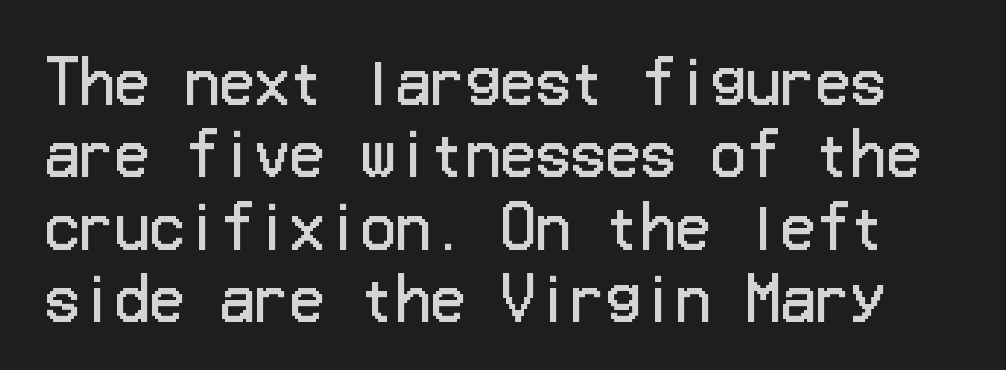
{"serif": "no", "italic": "no", "bold": "no", "weight": "regular", "width": "normal", "stroke_contrast": "low", "x_height": "medium", "underline": "no", "line_spacing": "normal", "line_spacing_ratio": 1.25, "letter_spacing": "normal", "letter_spacing_em": 0.0, "glyph_px": 58}
